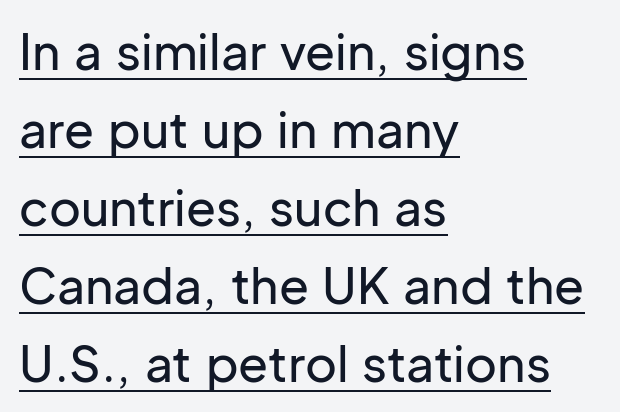
Underlined type. Is there much room between lines? A standard amount, neither cramped nor airy. This sample has the flowing, uneven cadence of proportional lettering. These lines keep a tight, regular rhythm from letter to letter.
